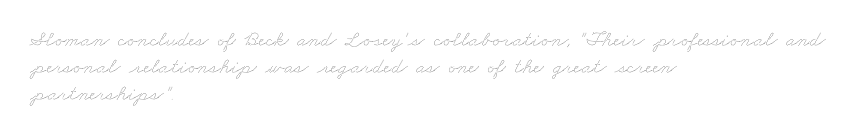
This sample uses plain, unmodified letter spacing. The compositor pushed each line to the left boundary. Descenders hang freely into open space. Compared with a typical body face, this is equally light or lighter still.
